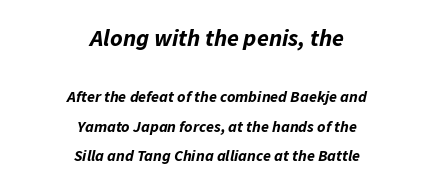
Q: Is the text bold? A: Yes.
Q: Is the text italic (slanted)? A: Yes, it leans right by about 11 degrees.
Q: Is the text underlined? A: No.
Q: How is the paragraph aligned? A: Centered.
Q: Is the spacing between letters normal or unusually wide? A: Normal.
Q: Which block of text is set in a larger size, the first (top) or the second (bottom)? A: The first (top) one.
